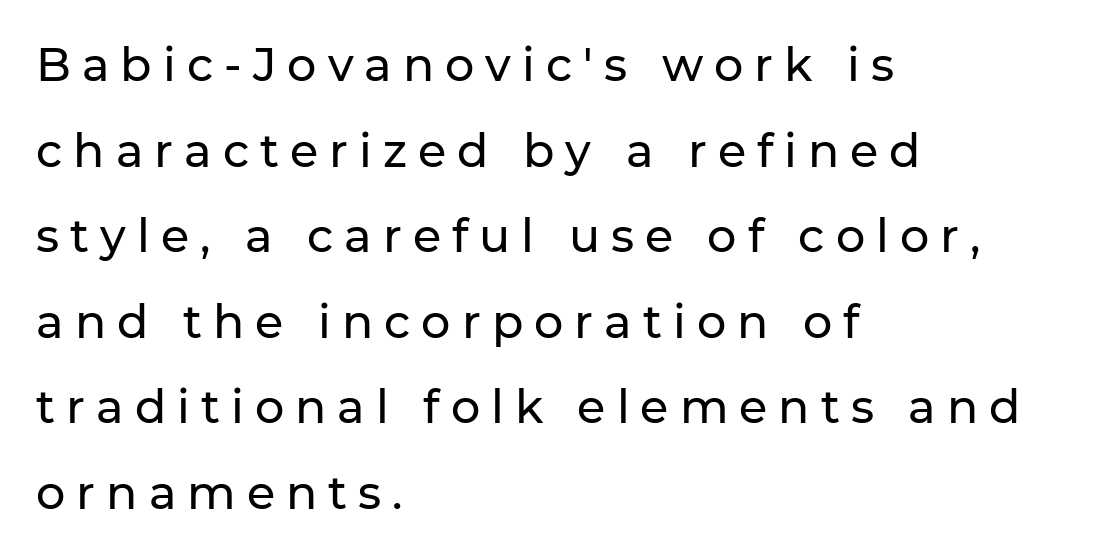
The image shows 46 px sans-serif type, upright; set left-aligned, line spacing 1.86x, unusually wide letter spacing (+0.24 em), not underlined; low stroke contrast and a medium x-height.
